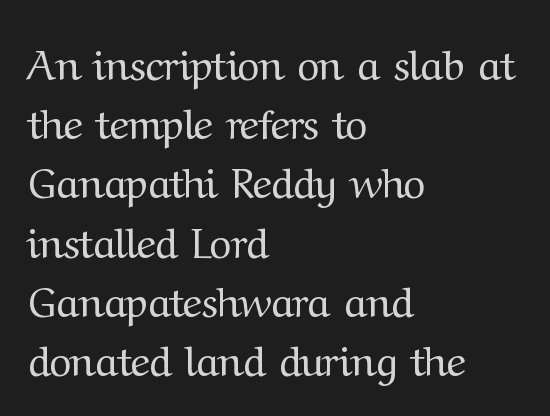
{"serif": "yes", "italic": "no", "bold": "no", "weight": "regular", "width": "normal", "stroke_contrast": "medium", "x_height": "medium", "monospaced": "no", "underline": "no", "align": "left", "line_spacing": "normal", "line_spacing_ratio": 1.41, "letter_spacing": "normal", "letter_spacing_em": 0.0, "glyph_px": 42}
